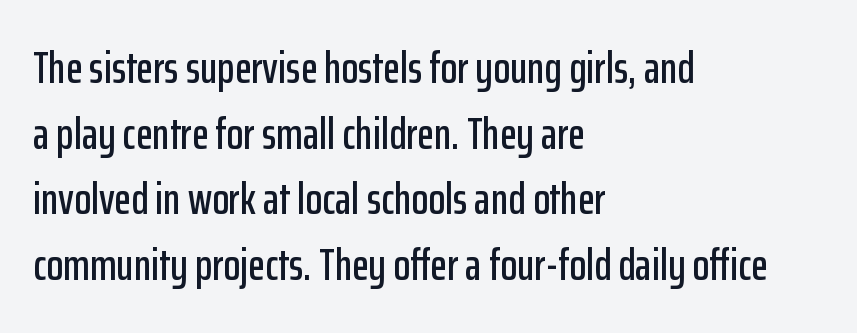
{"serif": "no", "italic": "no", "width": "condensed", "stroke_contrast": "low", "x_height": "medium", "monospaced": "no", "underline": "no", "align": "left", "line_spacing": "normal", "line_spacing_ratio": 1.49, "letter_spacing": "normal", "letter_spacing_em": 0.0, "glyph_px": 44}
